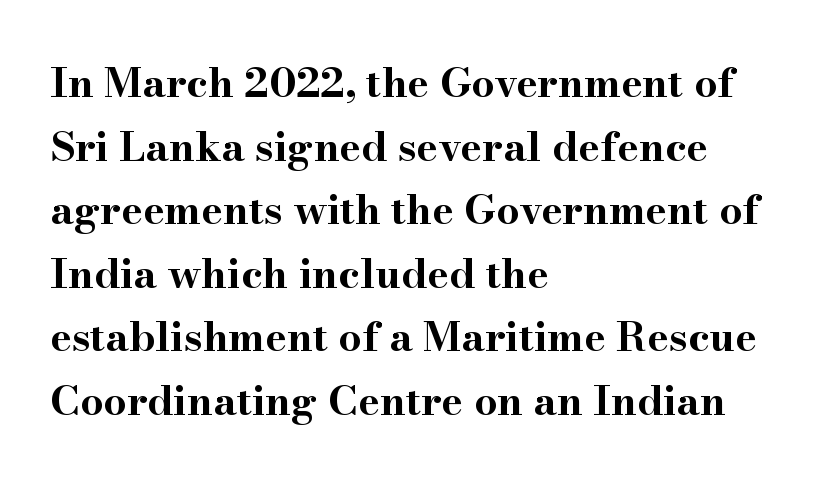
Q: Is the text bold? A: Yes.
Q: Is the text italic (slanted)? A: No, it is upright.
Q: Is the typeface a serif or a sans-serif typeface? A: Serif.
Q: Is the text underlined? A: No.
Q: How is the paragraph aligned? A: Left-aligned.
Q: Is the spacing between letters normal or unusually wide? A: Normal.
Q: Is the spacing between lines tight, normal or loose? A: Normal.
Q: Width (condensed, normal, or wide)? A: Wide.
Q: Stroke contrast? A: High.
Q: x-height? A: Small.
Q: Monospaced? A: No.
